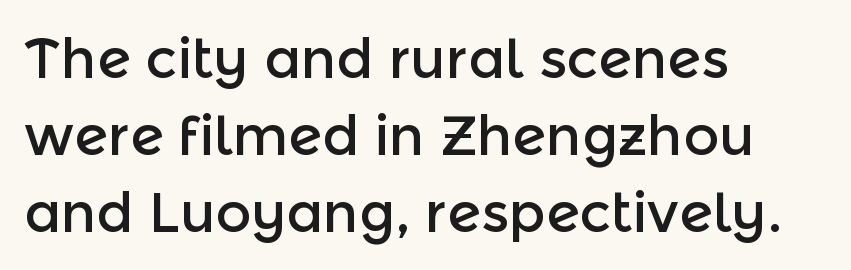
Q: Is the text italic (slanted)? A: No, it is upright.
Q: Is the typeface a serif or a sans-serif typeface? A: Sans-serif.
Q: Is the text underlined? A: No.
Q: How is the paragraph aligned? A: Left-aligned.
Q: Is the spacing between letters normal or unusually wide? A: Normal.
Q: Is the spacing between lines tight, normal or loose? A: Normal.
Q: Width (condensed, normal, or wide)? A: Normal.
Q: x-height? A: Medium.
Q: Monospaced? A: No.
